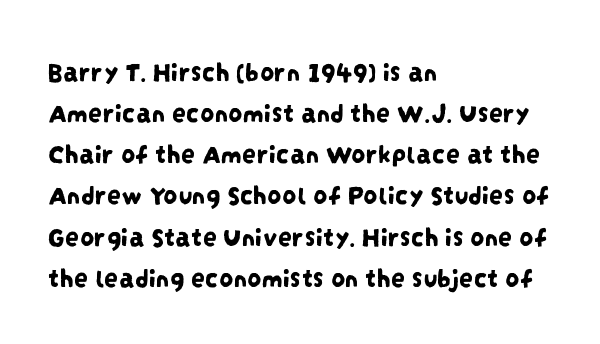
The image shows 28 px condensed sans-serif type; set left-aligned, normal line spacing (1.47x), normal letter spacing, not underlined; low stroke contrast and a large x-height.
